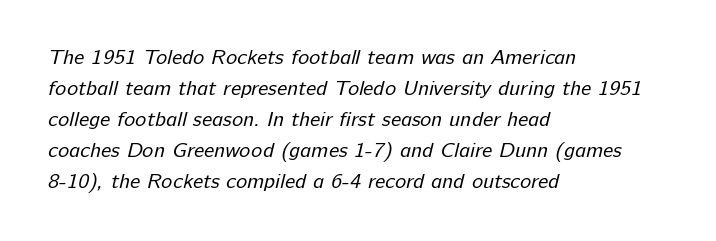
The image shows 21 px text type; set left-aligned, normal line spacing (1.48x), normal letter spacing, not underlined.
